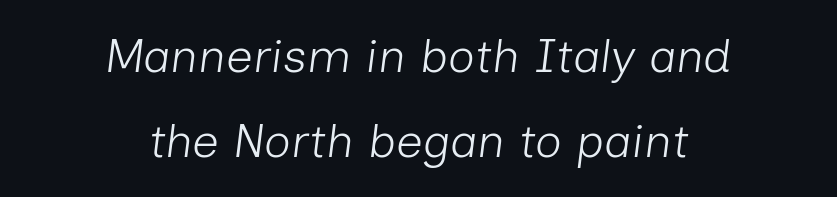
Q: Is the text bold? A: No.
Q: Is the text italic (slanted)? A: Yes, it leans right by about 7 degrees.
Q: Is the text underlined? A: No.
Q: How is the paragraph aligned? A: Centered.
Q: Is the spacing between letters normal or unusually wide? A: Normal.
Q: Width (condensed, normal, or wide)? A: Normal.
Q: Stroke contrast? A: Low.
Q: x-height? A: Medium.
Q: Monospaced? A: No.
